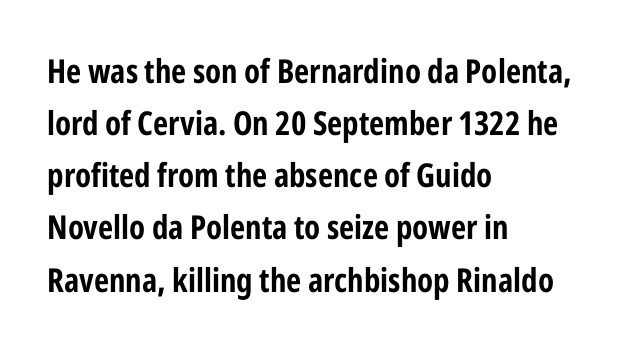
Bare-footed words on every line. Letterform terminals end flat and unadorned throughout the passage. The vertical gap from one line to the next is medium. The paragraph has a hard left edge and a soft right edge.
